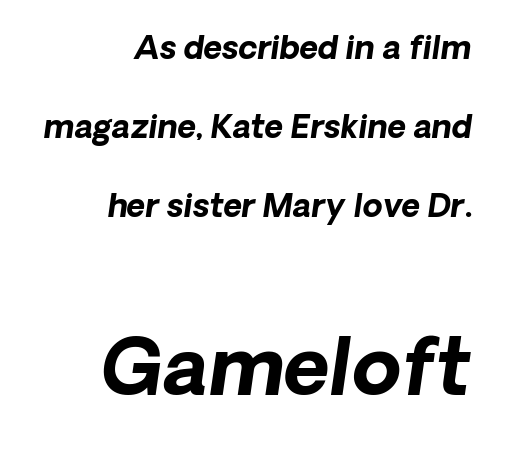
{"italic": "yes", "lean": "right", "slant_degrees": 8, "bold": "yes", "weight": "bold", "width": "normal", "stroke_contrast": "low", "x_height": "medium", "monospaced": "no", "underline": "no", "align": "right", "line_spacing": "loose", "line_spacing_ratio": 2.47, "letter_spacing": "normal", "letter_spacing_em": 0.0, "larger_block": "second", "size_ratio": 2.47, "glyph_px": 79}
